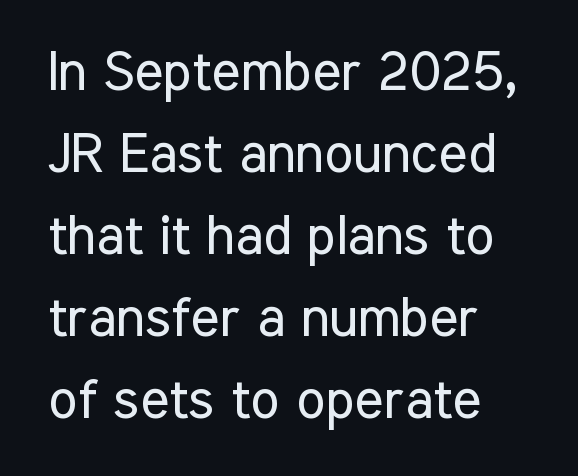
The image shows 55 px regular-weight, condensed sans-serif type, upright; set left-aligned, normal line spacing (1.49x), normal letter spacing, not underlined; low stroke contrast and a medium x-height.
